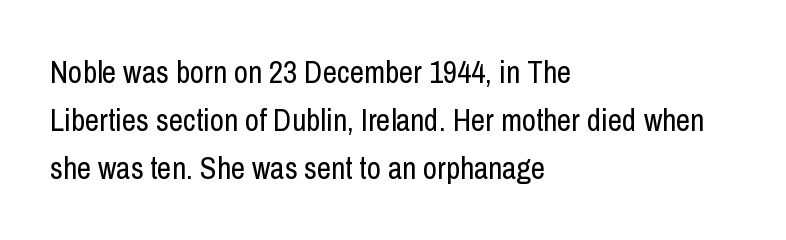
Q: Is the text bold? A: No.
Q: Is the text italic (slanted)? A: No, it is upright.
Q: Is the typeface a serif or a sans-serif typeface? A: Sans-serif.
Q: Is the text underlined? A: No.
Q: How is the paragraph aligned? A: Left-aligned.
Q: Is the spacing between letters normal or unusually wide? A: Normal.
Q: Is the spacing between lines tight, normal or loose? A: Normal.
Q: Width (condensed, normal, or wide)? A: Condensed.
Q: Stroke contrast? A: Low.
Q: x-height? A: Medium.
Q: Monospaced? A: No.
